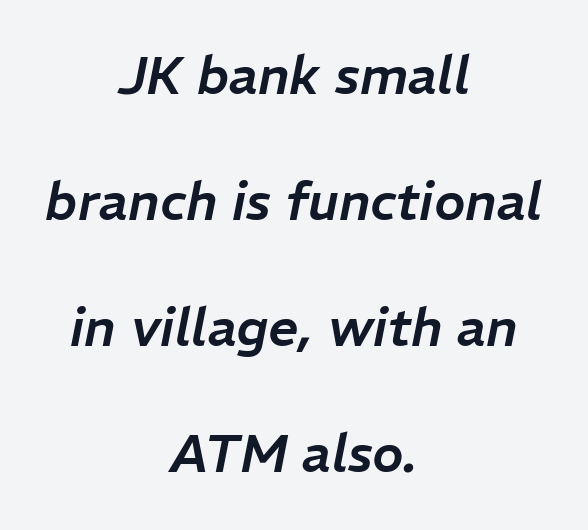
How would I describe the line gaps? Wide and relaxed. The passage shown is typed in a proportional face where columns would drift. There is no visible air inserted between adjacent glyphs. Does the lettering tilt? It does — this is italic. These lines are centered, leaving both edges ragged.
